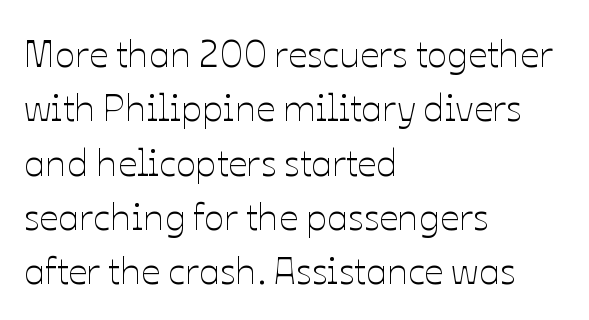
The image shows 38 px thin type, upright; set left-aligned, normal line spacing (1.43x), normal letter spacing, not underlined; low stroke contrast and a medium x-height.
